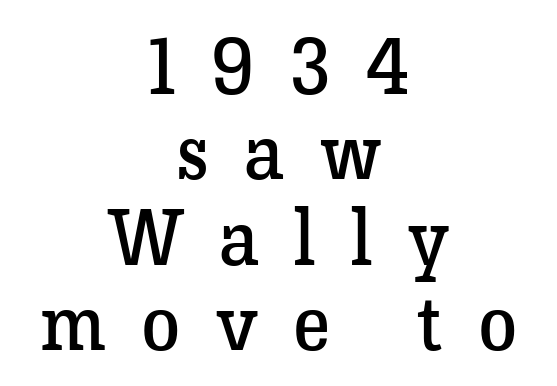
Designer's note — italics off, roman on. Line starts and ends both wander, symmetrically. What kind of face is this? One with serifs. Letters have the restrained weight of plain body copy at most. Regarding leading, the lines here are crowded together.
